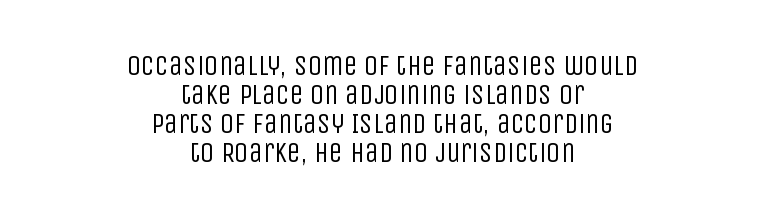
The image shows 28 px regular-weight, condensed sans-serif type, upright; set centered, tight line spacing (1.04x), normal letter spacing, not underlined; low stroke contrast and a large x-height.
